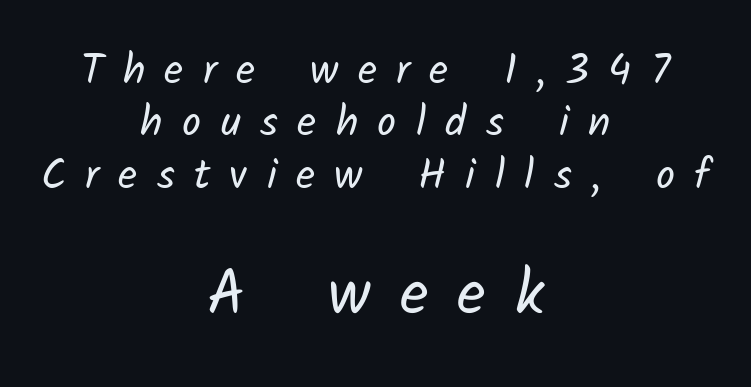
The text was rendered using a sans face with plain stroke endings. Type without underlining. This block has exactly the height ordinary leading produces. In terms of letterspacing, this is a distinctly airy, spread setting.
